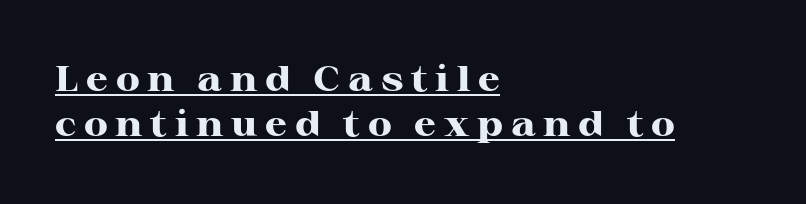
The image shows 35 px heavy, wide serif type, upright; set left-aligned, normal line spacing (1.3x), unusually wide letter spacing (+0.22 em), underlined; high stroke contrast and a medium x-height.
